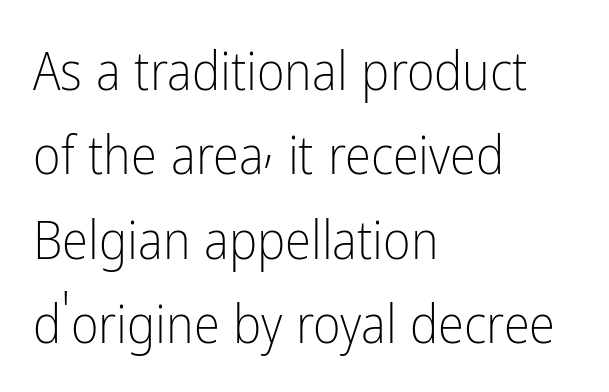
Q: Is the text bold? A: No.
Q: Is the text italic (slanted)? A: No, it is upright.
Q: Is the typeface a serif or a sans-serif typeface? A: Sans-serif.
Q: Is the text underlined? A: No.
Q: How is the paragraph aligned? A: Left-aligned.
Q: Is the spacing between letters normal or unusually wide? A: Normal.
Q: Is the spacing between lines tight, normal or loose? A: Normal.
Q: Width (condensed, normal, or wide)? A: Condensed.
Q: Stroke contrast? A: Low.
Q: x-height? A: Medium.
Q: Monospaced? A: No.
